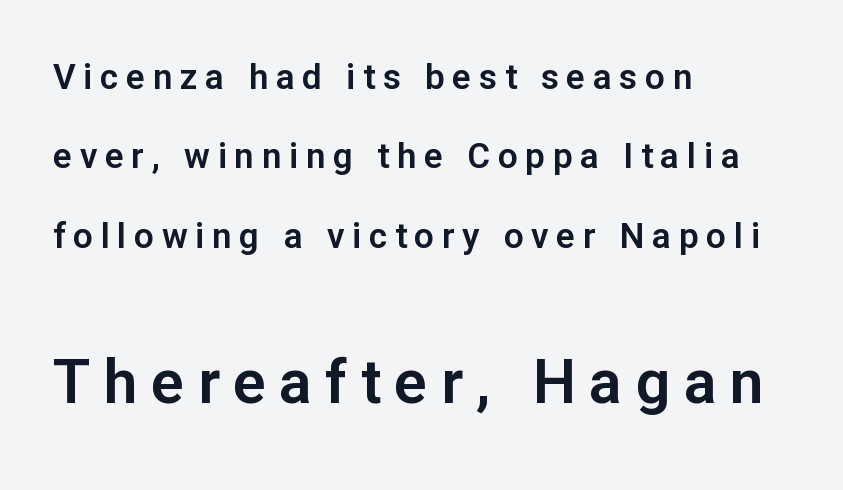
Q: Is the text italic (slanted)? A: No, it is upright.
Q: Is the typeface a serif or a sans-serif typeface? A: Sans-serif.
Q: Is the text underlined? A: No.
Q: How is the paragraph aligned? A: Left-aligned.
Q: Is the spacing between letters normal or unusually wide? A: Unusually wide.
Q: Is the spacing between lines tight, normal or loose? A: Loose.
Q: Which block of text is set in a larger size, the first (top) or the second (bottom)? A: The second (bottom) one.
Q: Width (condensed, normal, or wide)? A: Normal.
Q: Stroke contrast? A: Low.
Q: x-height? A: Medium.
Q: Monospaced? A: No.
